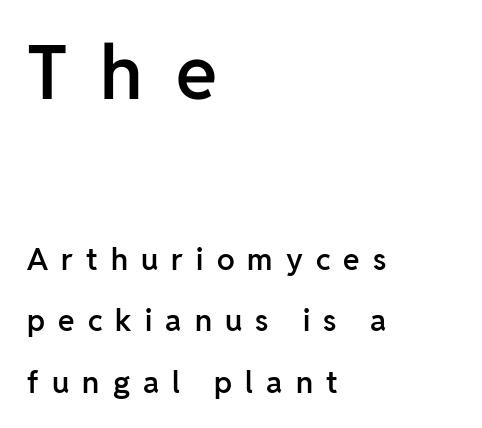
Q: Is the text bold? A: Semi-bold.
Q: Is the text italic (slanted)? A: No, it is upright.
Q: Is the typeface a serif or a sans-serif typeface? A: Sans-serif.
Q: Is the text underlined? A: No.
Q: How is the paragraph aligned? A: Left-aligned.
Q: Is the spacing between letters normal or unusually wide? A: Unusually wide.
Q: Is the spacing between lines tight, normal or loose? A: Loose.
Q: Which block of text is set in a larger size, the first (top) or the second (bottom)? A: The first (top) one.
Q: Width (condensed, normal, or wide)? A: Normal.
Q: Stroke contrast? A: Low.
Q: x-height? A: Medium.
Q: Monospaced? A: No.
